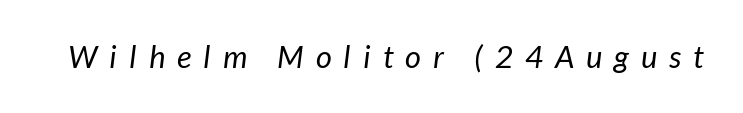
The image shows 31 px regular-weight sans-serif type; set unusually wide letter spacing (+0.39 em), not underlined; low stroke contrast and a medium x-height.
